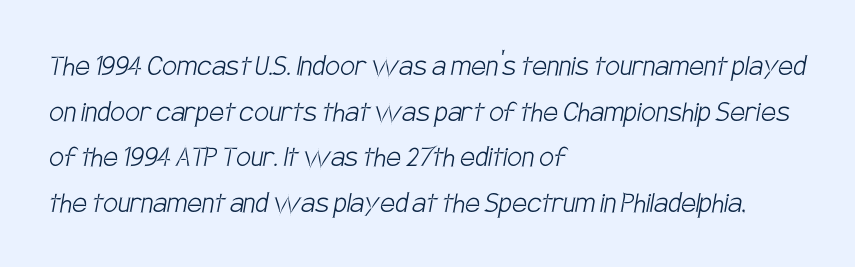
{"serif": "no", "bold": "no", "weight": "light", "width": "condensed", "stroke_contrast": "low", "x_height": "large", "monospaced": "no", "underline": "no", "align": "left", "line_spacing": "normal", "line_spacing_ratio": 1.38, "letter_spacing": "normal", "letter_spacing_em": 0.0, "glyph_px": 33}
